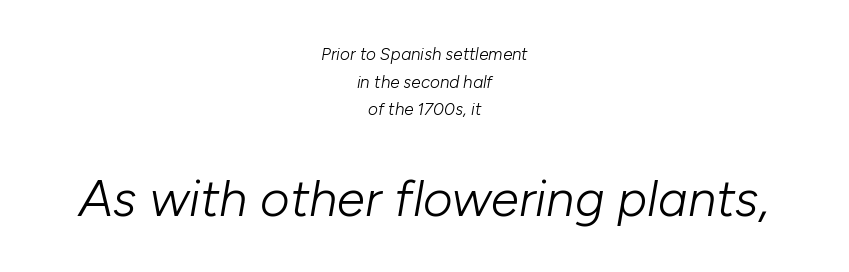
Typeset on center — no edge is straight. Is this a fixed-width face? No — the glyphs have proportional, varying widths. The lettering tilts uniformly, giving the passage an italic look. The following chunk of copy outweighs the initial chunk in type size. Leading matches the norm, producing a regular column. Tracking here is standard; glyphs follow each other at the usual distance.
